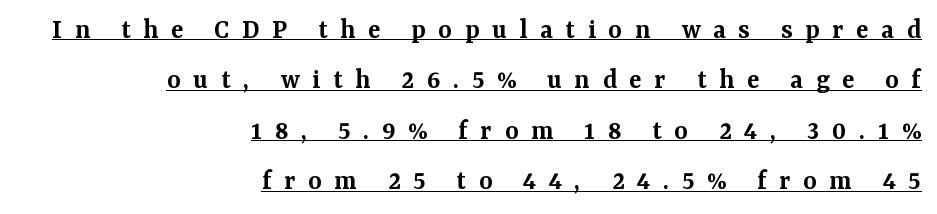
{"serif": "yes", "italic": "no", "bold": "semi", "weight": "semibold", "width": "normal", "stroke_contrast": "medium", "x_height": "medium", "monospaced": "no", "underline": "yes", "align": "right", "line_spacing_ratio": 1.74, "letter_spacing": "wide", "letter_spacing_em": 0.43, "glyph_px": 29}
